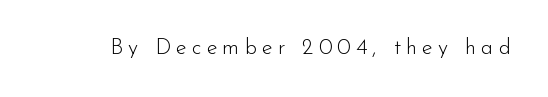
Q: Is the text bold? A: No.
Q: Is the text italic (slanted)? A: No, it is upright.
Q: Is the text underlined? A: No.
Q: Is the spacing between letters normal or unusually wide? A: Unusually wide.
